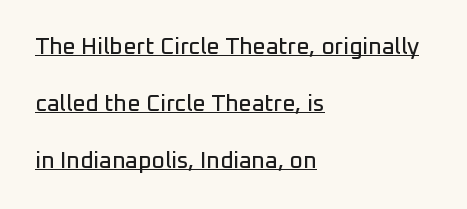
Q: Is the text italic (slanted)? A: No, it is upright.
Q: Is the text underlined? A: Yes.
Q: How is the paragraph aligned? A: Left-aligned.
Q: Is the spacing between letters normal or unusually wide? A: Normal.
Q: Is the spacing between lines tight, normal or loose? A: Loose.
